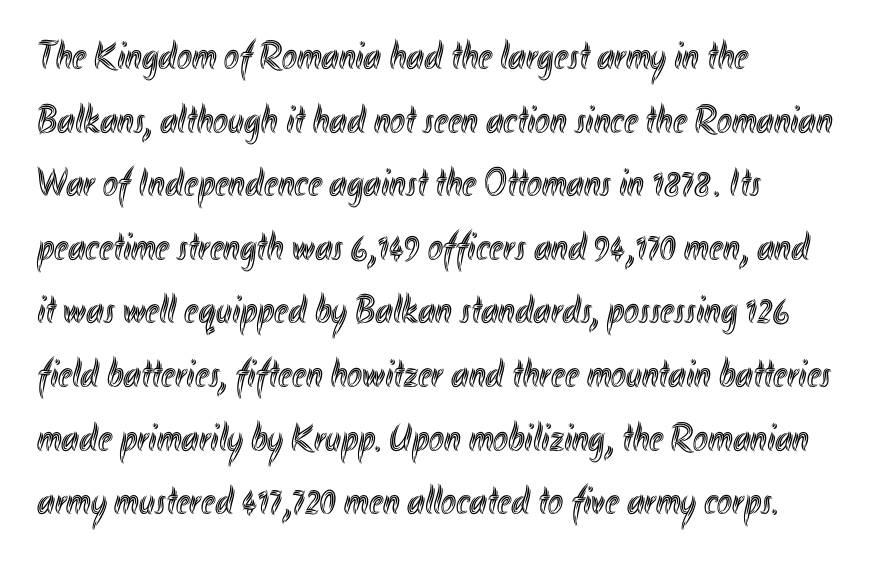
Q: Is the text italic (slanted)? A: Yes.
Q: Is the text underlined? A: No.
Q: How is the paragraph aligned? A: Left-aligned.
Q: Is the spacing between letters normal or unusually wide? A: Normal.
Q: Is the spacing between lines tight, normal or loose? A: Normal.
Q: Width (condensed, normal, or wide)? A: Condensed.
Q: x-height? A: Small.
Q: Monospaced? A: No.
